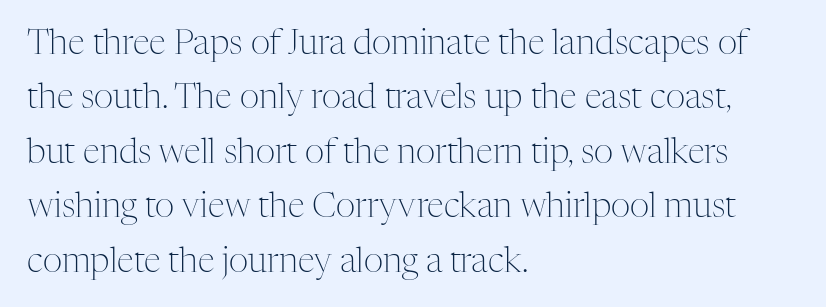
{"serif": "yes", "italic": "no", "bold": "no", "weight": "light", "width": "normal", "stroke_contrast": "medium", "x_height": "medium", "monospaced": "no", "underline": "no", "align": "left", "line_spacing": "normal", "line_spacing_ratio": 1.6, "letter_spacing": "normal", "letter_spacing_em": 0.0, "glyph_px": 34}
